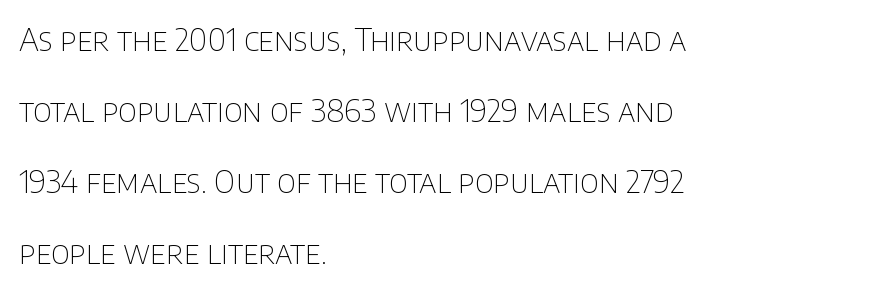
Q: Is the text bold? A: No.
Q: Is the text italic (slanted)? A: No, it is upright.
Q: Is the typeface a serif or a sans-serif typeface? A: Sans-serif.
Q: Is the text underlined? A: No.
Q: How is the paragraph aligned? A: Left-aligned.
Q: Is the spacing between letters normal or unusually wide? A: Normal.
Q: Is the spacing between lines tight, normal or loose? A: Loose.
Q: Width (condensed, normal, or wide)? A: Normal.
Q: Stroke contrast? A: Low.
Q: x-height? A: Large.
Q: Monospaced? A: No.
